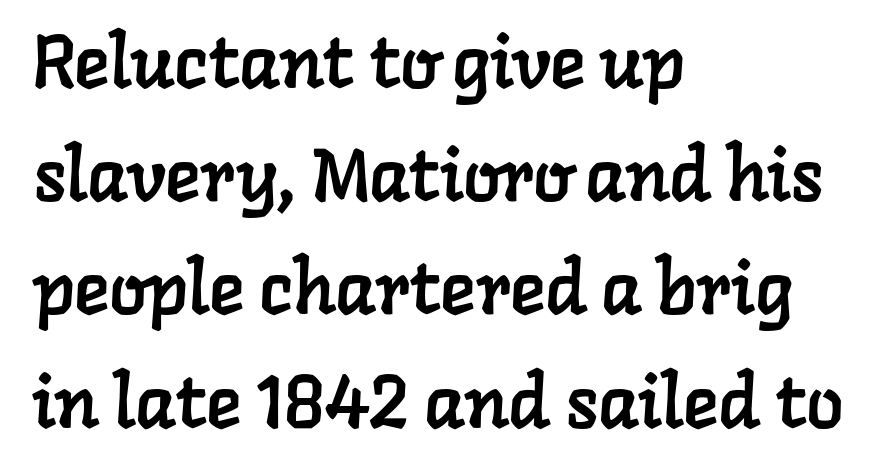
{"serif": "yes", "width": "normal", "stroke_contrast": "low", "x_height": "medium", "monospaced": "no", "underline": "no", "align": "left", "line_spacing": "normal", "line_spacing_ratio": 1.53, "letter_spacing": "normal", "letter_spacing_em": 0.0, "glyph_px": 74}
